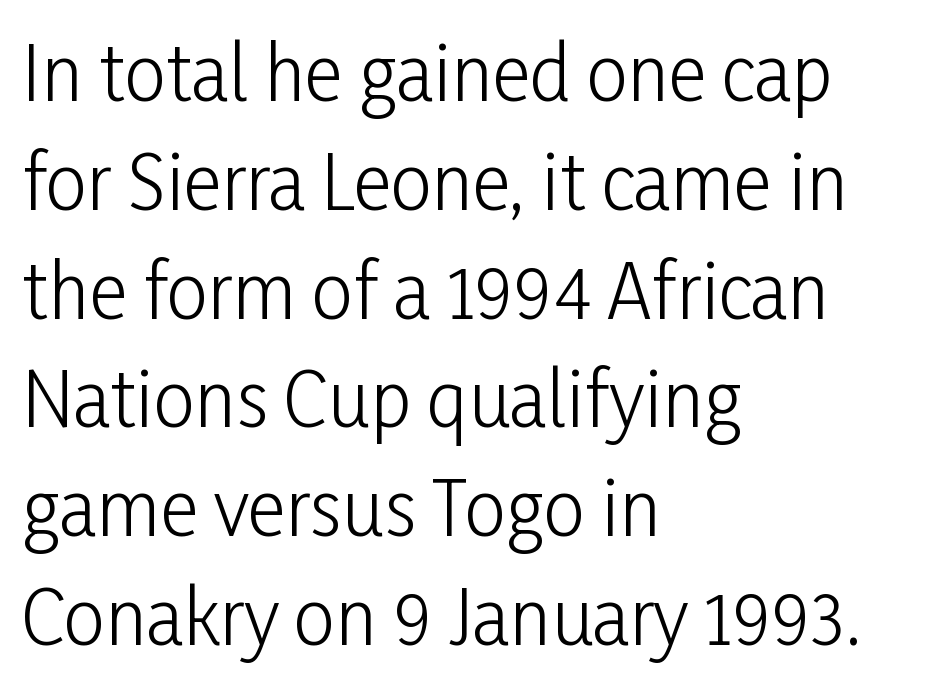
Q: Is the text bold? A: No.
Q: Is the text italic (slanted)? A: No, it is upright.
Q: Is the typeface a serif or a sans-serif typeface? A: Sans-serif.
Q: Is the text underlined? A: No.
Q: How is the paragraph aligned? A: Left-aligned.
Q: Is the spacing between letters normal or unusually wide? A: Normal.
Q: Is the spacing between lines tight, normal or loose? A: Normal.
Q: Width (condensed, normal, or wide)? A: Condensed.
Q: Stroke contrast? A: Low.
Q: x-height? A: Medium.
Q: Monospaced? A: No.
